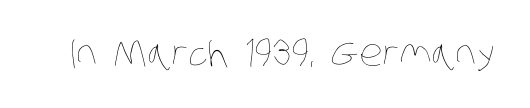
{"bold": "no", "weight": "thin", "width": "condensed", "stroke_contrast": "low", "x_height": "large", "monospaced": "no", "underline": "no", "letter_spacing": "normal", "letter_spacing_em": 0.0, "glyph_px": 37}
